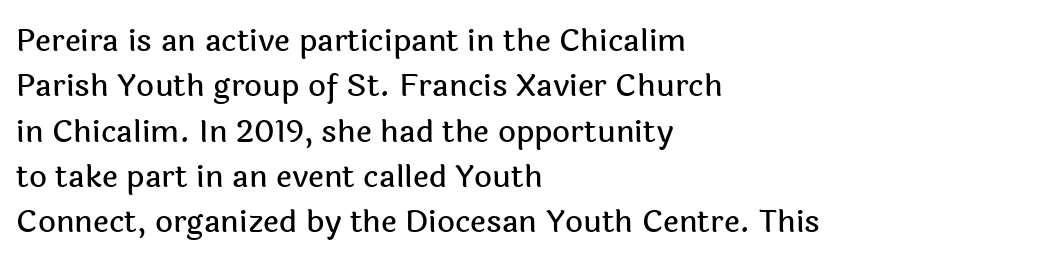
Q: Is the text italic (slanted)? A: No, it is upright.
Q: Is the typeface a serif or a sans-serif typeface? A: Sans-serif.
Q: Is the text underlined? A: No.
Q: How is the paragraph aligned? A: Left-aligned.
Q: Is the spacing between letters normal or unusually wide? A: Normal.
Q: Is the spacing between lines tight, normal or loose? A: Normal.
Q: Width (condensed, normal, or wide)? A: Normal.
Q: x-height? A: Medium.
Q: Monospaced? A: No.
